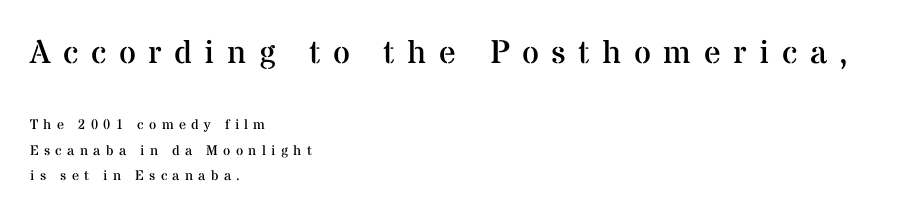
The image shows 33 px regular-weight serif type, upright; set left-aligned, line spacing 1.79x, unusually wide letter spacing (+0.38 em), not underlined; the first (top) block is 2.36x larger; medium stroke contrast and a medium x-height.
